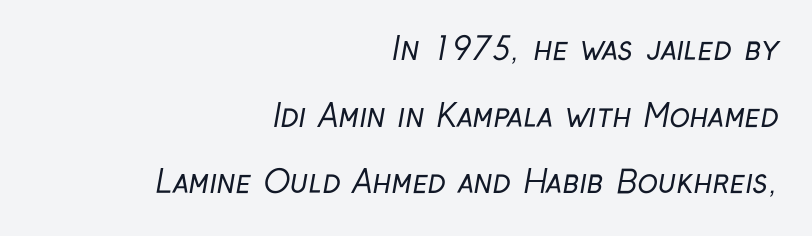
Each row of text sits above clean, open space. The cut favours lightness, reaching ordinary text weight at its darkest. Font category for this specimen: sans-serif. Proportional: the letters do not fall into vertical columns. All the whitespace from short lines collects on the left. The letters sit at their default tracking, neither squeezed nor spread.
